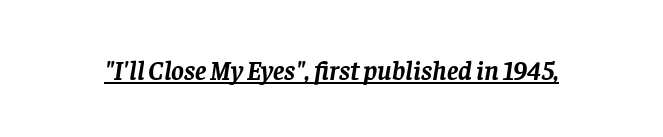
{"italic": "yes", "lean": "right", "slant_degrees": 8, "bold": "yes", "underline": "yes", "letter_spacing": "normal", "letter_spacing_em": 0.0, "glyph_px": 27}
